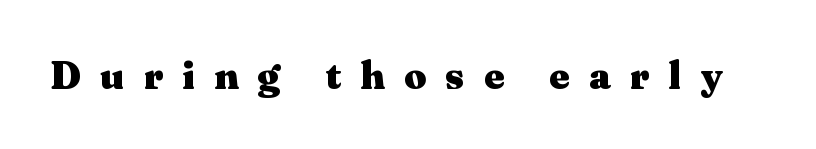
This sample uses an upright cut, with every glyph sitting square on the baseline. Do the characters align in a grid? No, the font is proportional. Bare-footed words on every line. Is this a sans? No — the strokes have serifs.
